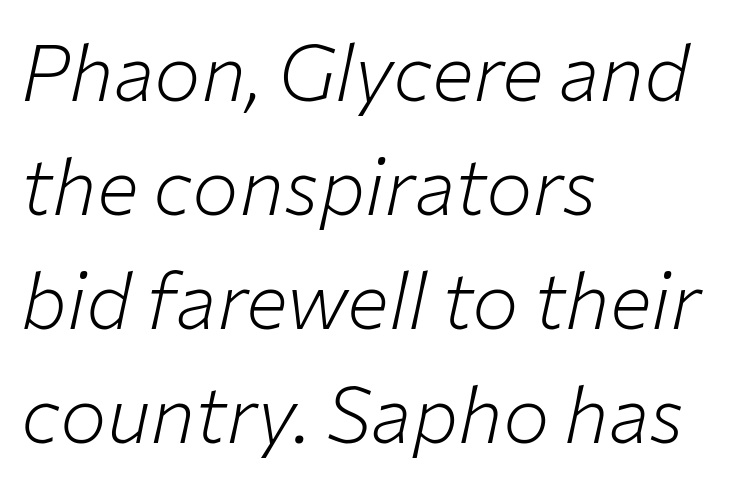
{"italic": "yes", "lean": "right", "slant_degrees": 12, "bold": "no", "weight": "light", "width": "normal", "stroke_contrast": "low", "x_height": "medium", "monospaced": "no", "underline": "no", "align": "left", "line_spacing": "normal", "line_spacing_ratio": 1.46, "letter_spacing": "normal", "letter_spacing_em": 0.0, "glyph_px": 78}
